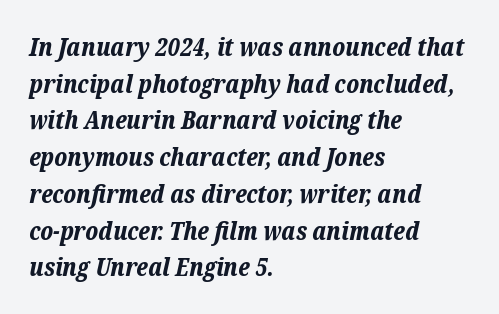
Q: Is the text bold? A: Yes.
Q: Is the text italic (slanted)? A: Yes, it leans right by about 12 degrees.
Q: Is the text underlined? A: No.
Q: How is the paragraph aligned? A: Left-aligned.
Q: Is the spacing between letters normal or unusually wide? A: Normal.
Q: Is the spacing between lines tight, normal or loose? A: Normal.
